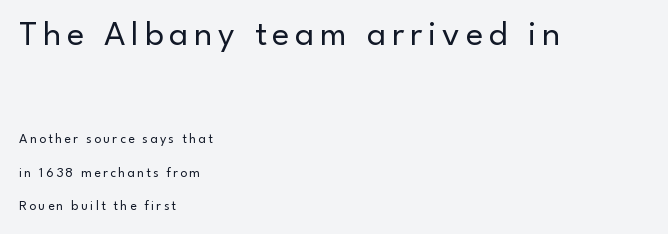
{"serif": "no", "italic": "no", "bold": "no", "weight": "regular", "width": "normal", "stroke_contrast": "low", "x_height": "small", "monospaced": "no", "underline": "no", "align": "left", "line_spacing": "loose", "line_spacing_ratio": 2.38, "larger_block": "first", "size_ratio": 2.57, "glyph_px": 36}
